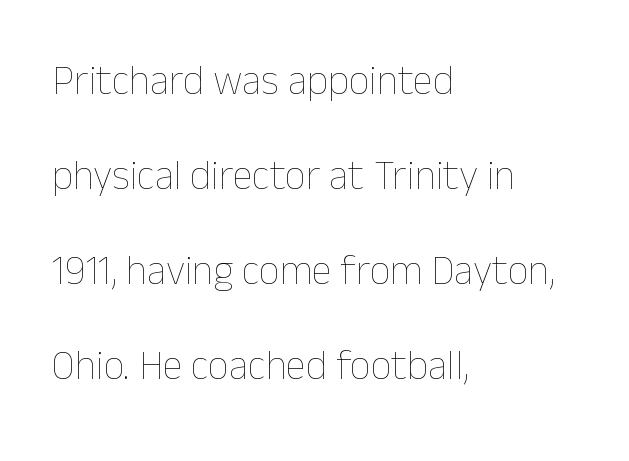
The font's upright variant was chosen for this text. Is the stroke heavy? The answer is a plain regular-or-lighter. Each row of text sits above clean, open space. The passage shown stacks its lines with a broad gap. Proportional: the letters do not fall into vertical columns. Alignment: flush left.
